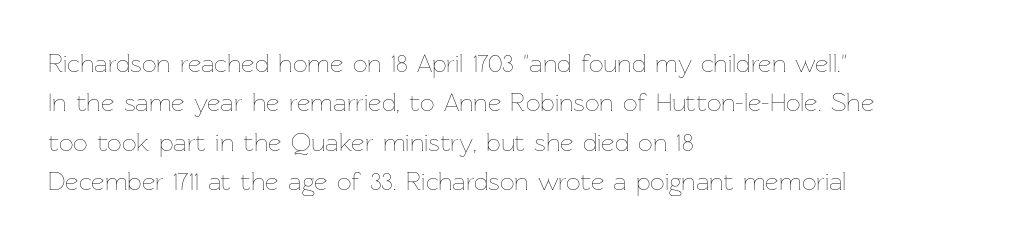
{"italic": "no", "bold": "no", "underline": "no", "align": "left", "line_spacing": "normal", "line_spacing_ratio": 1.51, "letter_spacing": "normal", "letter_spacing_em": 0.0, "glyph_px": 26}
